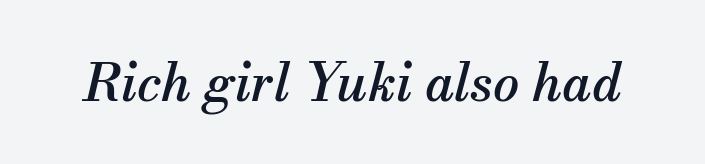
Students, note that the glyphs here touch the page at normal intervals. Looks like regular typesetting: each glyph gets only the width it needs. The face used here has a pronounced slope to its letters. The font family rendered here belongs to the serif group.
